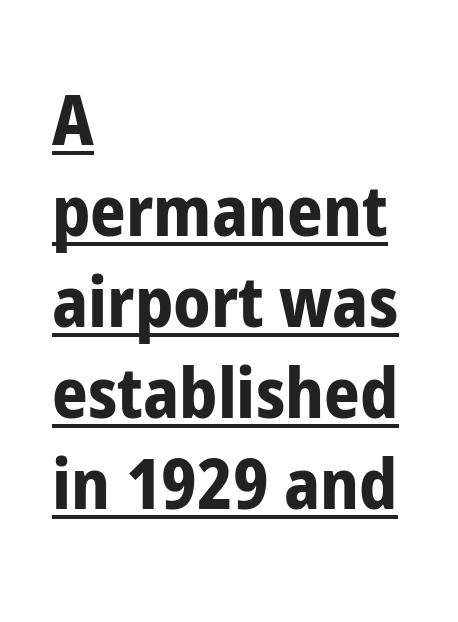
Q: Is the text bold? A: Yes.
Q: Is the text italic (slanted)? A: No, it is upright.
Q: Is the typeface a serif or a sans-serif typeface? A: Sans-serif.
Q: Is the text underlined? A: Yes.
Q: How is the paragraph aligned? A: Left-aligned.
Q: Is the spacing between letters normal or unusually wide? A: Normal.
Q: Is the spacing between lines tight, normal or loose? A: Normal.
Q: Width (condensed, normal, or wide)? A: Condensed.
Q: Stroke contrast? A: Low.
Q: x-height? A: Medium.
Q: Monospaced? A: No.
